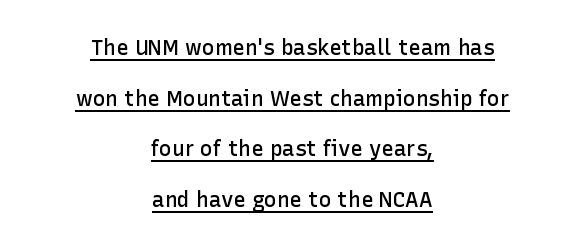
{"italic": "no", "bold": "semi", "underline": "yes", "align": "center", "line_spacing": "loose", "line_spacing_ratio": 2.41, "letter_spacing": "normal", "letter_spacing_em": 0.0, "glyph_px": 21}
